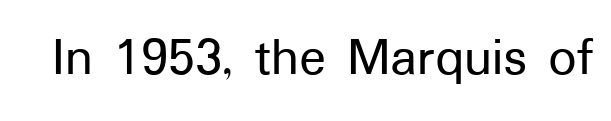
The image shows 56 px sans-serif type, upright; set normal letter spacing, not underlined; low stroke contrast and a medium x-height.
